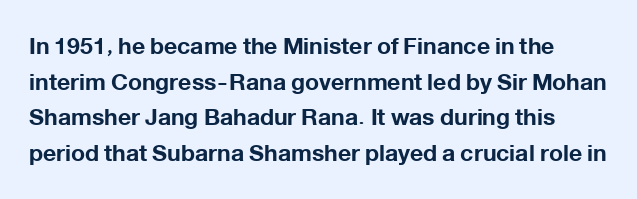
Anything drawn beneath the words? Only blank space. Caption: bold face, heavy strokes. These lines sit exactly where default settings would place them. In terms of posture, this sample is upright. Here the glyphs are tracked normally, forming tight word shapes.
